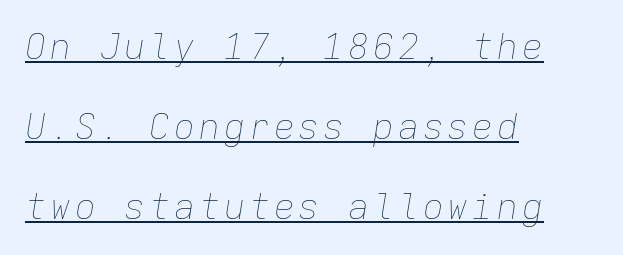
{"italic": "yes", "lean": "right", "slant_degrees": 9, "bold": "no", "weight": "thin", "width": "normal", "stroke_contrast": "low", "x_height": "medium", "monospaced": "yes", "underline": "yes", "align": "left", "line_spacing": "loose", "line_spacing_ratio": 2.29, "glyph_px": 35}
